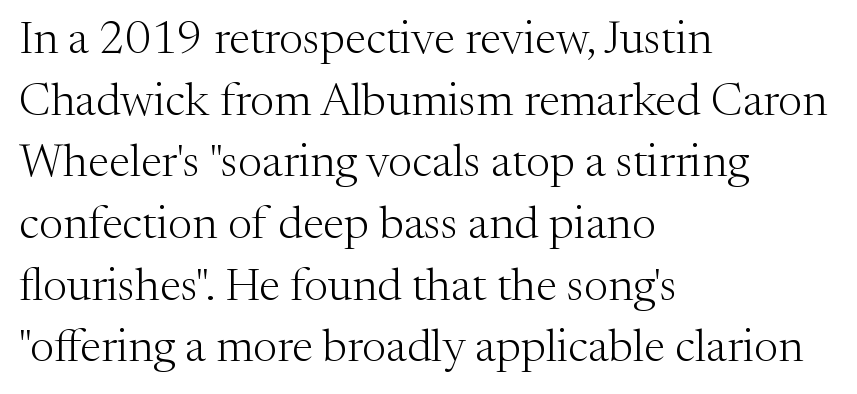
Underlining? Definitely not there. Ordinary non-slanted type is in use. The cut favours lightness, reaching ordinary text weight at its darkest. The passage shown is typed in a proportional face where columns would drift. A normal amount of white space separates one row of letters from the next.
